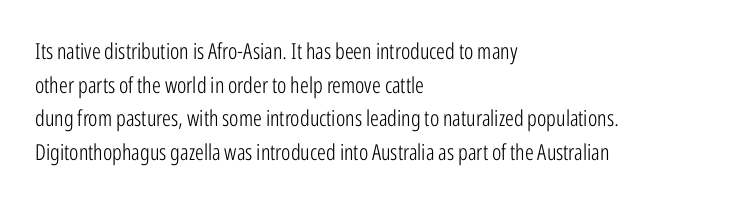
Unbolded letterforms with no extra heft. The letterforms sit shoulder to shoulder at normal distance. Line spacing here is normal. Glance below the letters and you will spot only blank space. Visually the block forms a straight wall on the left and a jagged coastline on the right.
